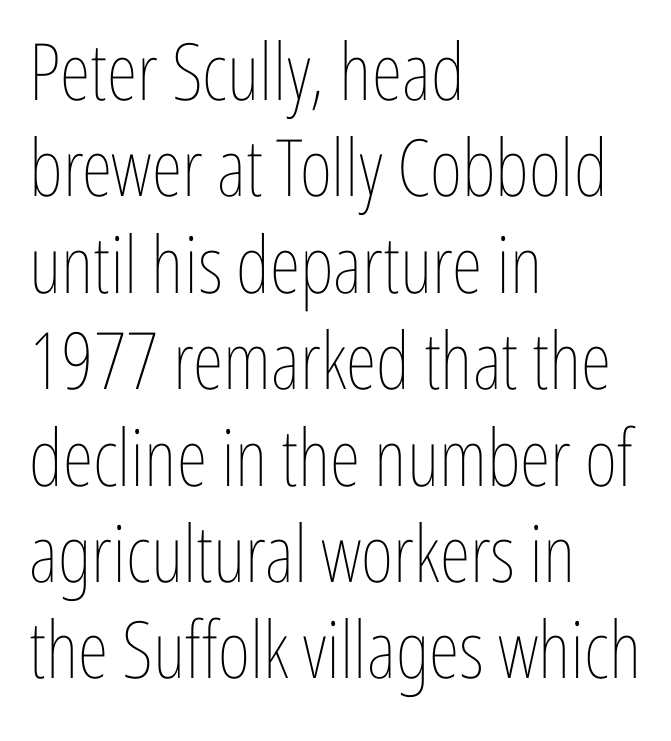
{"italic": "no", "bold": "no", "weight": "thin", "width": "condensed", "stroke_contrast": "low", "x_height": "medium", "monospaced": "no", "underline": "no", "align": "left", "line_spacing_ratio": 1.22, "letter_spacing": "normal", "letter_spacing_em": 0.0, "glyph_px": 79}
